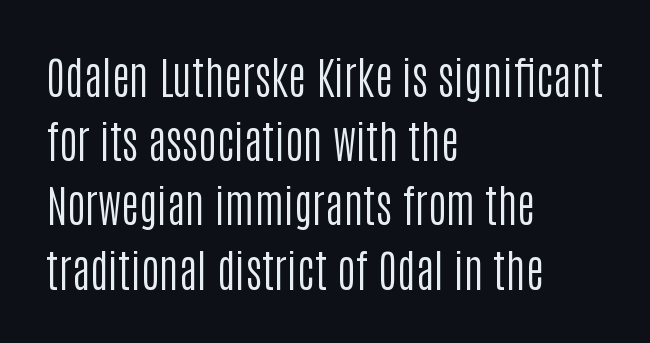
The letterforms sit at book weight or below. Proportional: the letters do not fall into vertical columns. Posture: straight, roman, zero tilt. A typesetter would label this face a sans. Bare-footed words on every line. Every row of glyphs begins at an identical x-position on the left.
